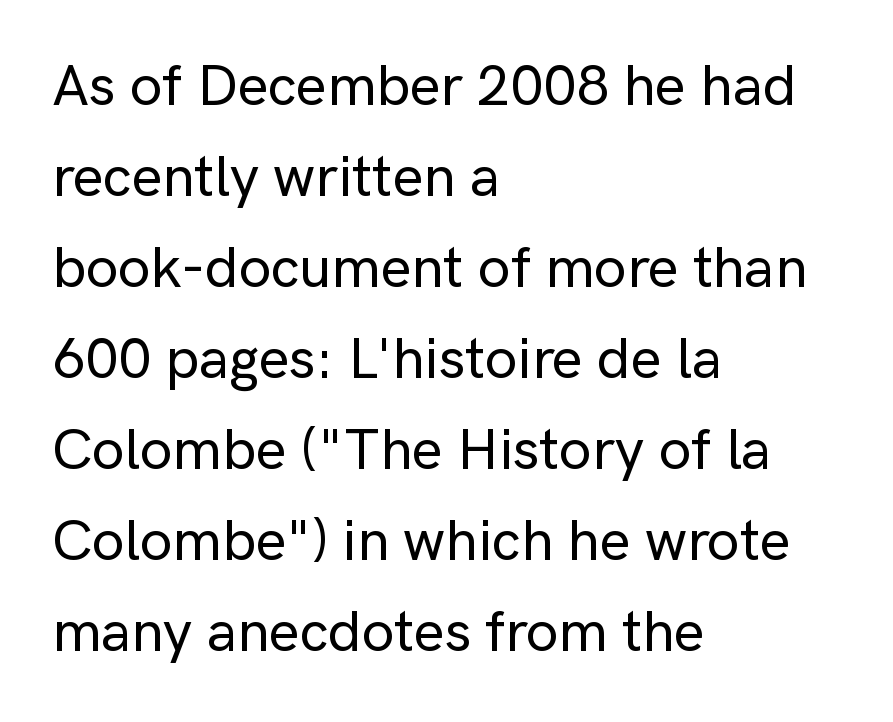
The image shows 58 px sans-serif type, upright; set left-aligned, normal line spacing (1.57x), normal letter spacing, not underlined; low stroke contrast and a medium x-height.
